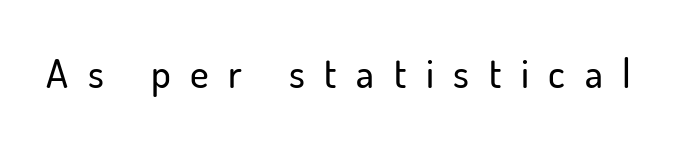
The image shows 40 px sans-serif type, upright; set unusually wide letter spacing (+0.49 em), not underlined; low stroke contrast and a small x-height.
